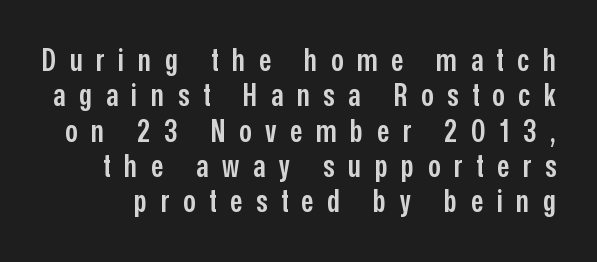
Q: Is the text bold? A: Semi-bold.
Q: Is the text italic (slanted)? A: No, it is upright.
Q: Is the typeface a serif or a sans-serif typeface? A: Sans-serif.
Q: Is the text underlined? A: No.
Q: Is the spacing between letters normal or unusually wide? A: Unusually wide.
Q: Is the spacing between lines tight, normal or loose? A: Tight.
Q: Width (condensed, normal, or wide)? A: Condensed.
Q: Stroke contrast? A: Low.
Q: x-height? A: Medium.
Q: Monospaced? A: No.
